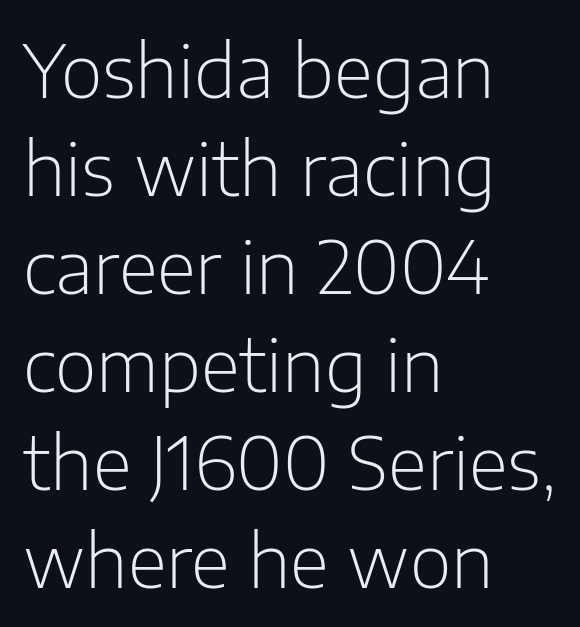
{"serif": "no", "italic": "no", "bold": "no", "weight": "light", "width": "normal", "stroke_contrast": "low", "x_height": "medium", "monospaced": "no", "underline": "no", "align": "left", "line_spacing": "normal", "line_spacing_ratio": 1.36, "letter_spacing": "normal", "letter_spacing_em": 0.0, "glyph_px": 72}
